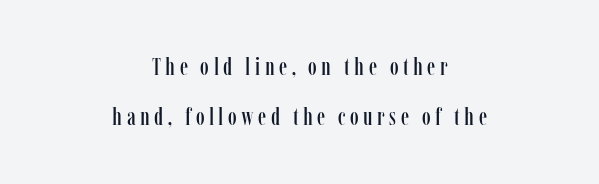
The setting favours the middle, as headings and verse often do. In terms of posture, this sample is upright. Loosely led — the rows are spread out. Nobody drew a line under any word here.
